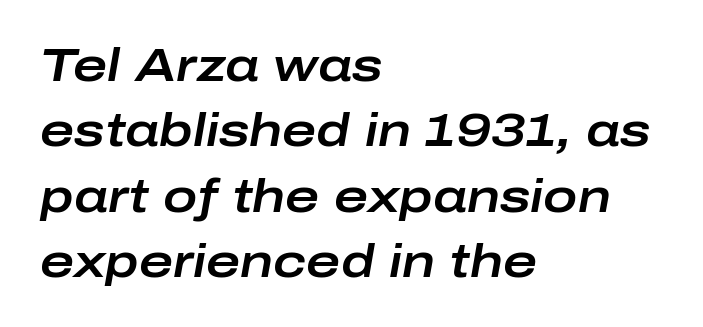
The image shows 46 px wide type, italic (leaning right); set left-aligned, normal line spacing (1.42x), normal letter spacing, not underlined; low stroke contrast and a medium x-height.
